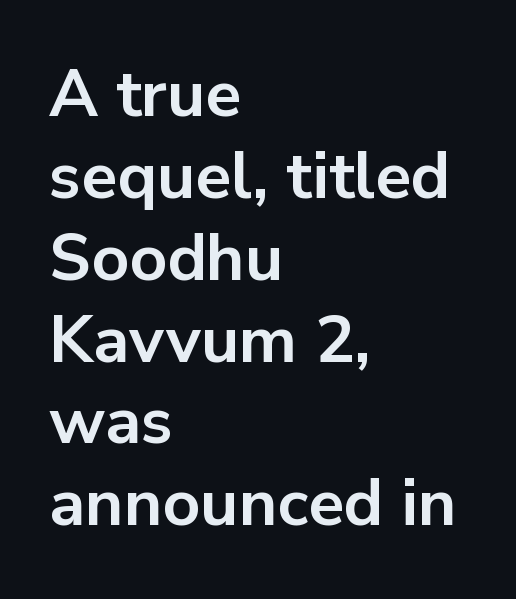
These lines are rendered in a variable-pitch font. The font is running at its bold setting. Each word holds together tightly as a unit, with standard inter-letter gaps. Casual observation: everything's shoved over to the left.
